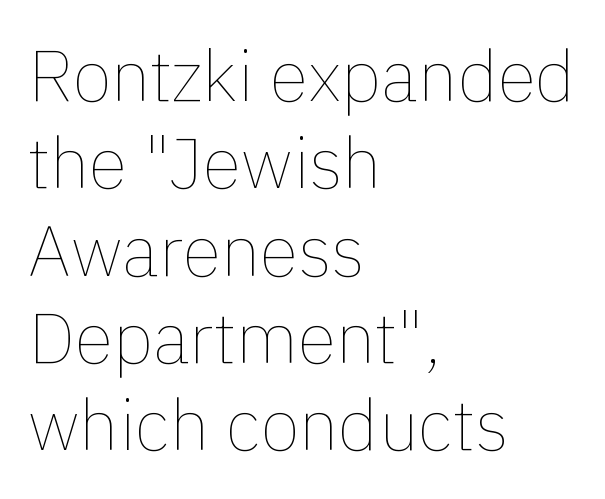
{"italic": "no", "bold": "no", "weight": "thin", "width": "normal", "x_height": "medium", "monospaced": "no", "underline": "no", "align": "left", "line_spacing_ratio": 1.23, "letter_spacing": "normal", "letter_spacing_em": 0.0, "glyph_px": 71}
